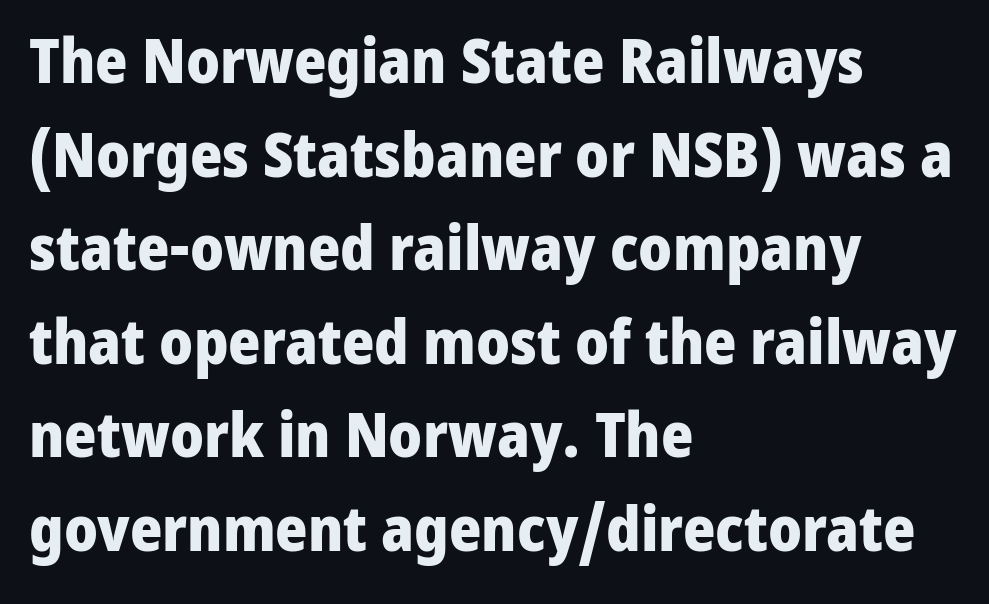
Which margin do the lines hug? The left one — the right edge is uneven. Leading matches the norm, producing a regular column. The foot of each line stays bare and open. Nope, not italic — everything's standing straight. The face used here is rendered with its standard letterfit.
